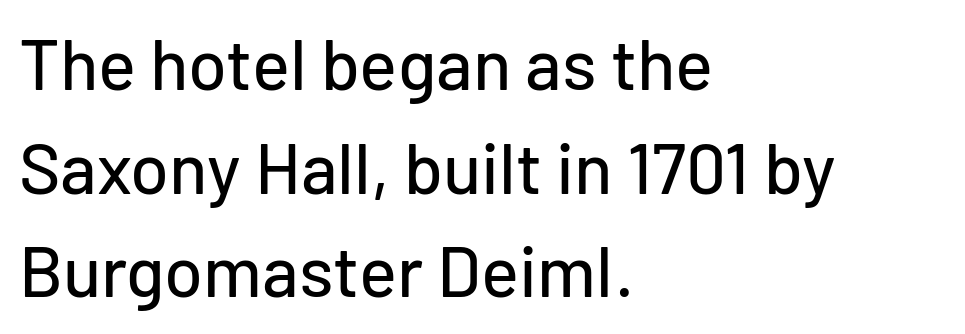
Character widths vary here, with narrow letters taking less room than wide ones. In terms of leading, this rendering sits right in the middle. Where is the straight margin? On the left. The lettering holds an erect, upright posture throughout. Between one letter and the next there's only the usual sliver of space.
